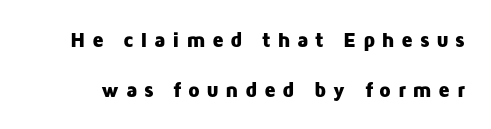
{"italic": "no", "bold": "yes", "underline": "no", "line_spacing": "loose", "line_spacing_ratio": 2.4, "letter_spacing": "wide", "letter_spacing_em": 0.3, "glyph_px": 21}
